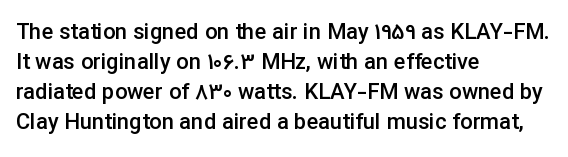
The image shows 22 px text type, upright; set left-aligned, normal line spacing (1.36x), normal letter spacing, not underlined.
